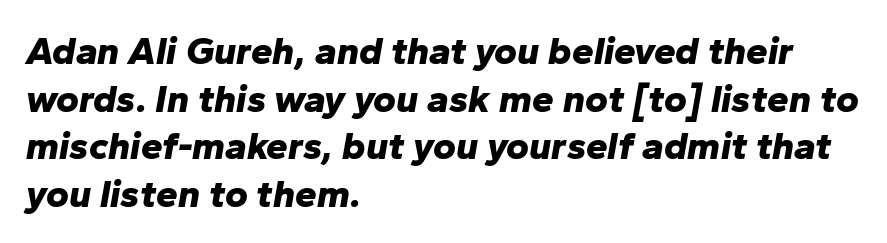
Which margin do the lines hug? The left one — the right edge is uneven. Typographic density is high because the face is bold. Note the varied advance widths — an 'i' is clearly narrower than an 'm'. The letters are slanted; this is an italic face. Check the space under the baseline: it is left empty.
